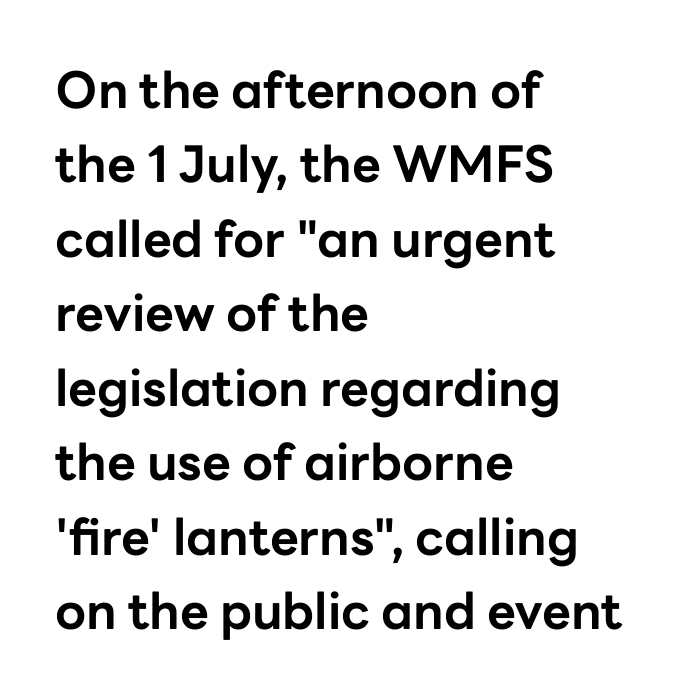
{"serif": "no", "italic": "no", "bold": "yes", "weight": "bold", "width": "normal", "stroke_contrast": "low", "x_height": "medium", "monospaced": "no", "underline": "no", "align": "left", "line_spacing": "normal", "line_spacing_ratio": 1.49, "letter_spacing": "normal", "letter_spacing_em": 0.0, "glyph_px": 50}
